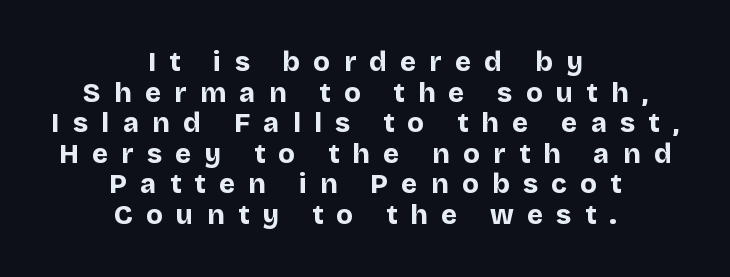
The rendering inserts visible extra space after every character. Characters remain perfectly vertical along every line. Baseline-to-baseline distance is barely more than the letter height. Notice how thick the strokes are: this is what a full bold looks like. Descenders hang freely into open space. The typesetter chose a symmetrical, centered arrangement here.
